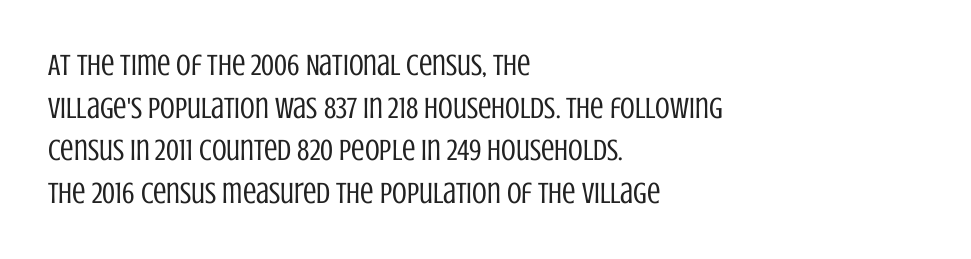
{"serif": "no", "italic": "no", "bold": "no", "weight": "regular", "width": "condensed", "stroke_contrast": "low", "x_height": "large", "monospaced": "no", "underline": "no", "align": "left", "line_spacing": "normal", "line_spacing_ratio": 1.42, "letter_spacing": "normal", "letter_spacing_em": 0.0, "glyph_px": 30}
